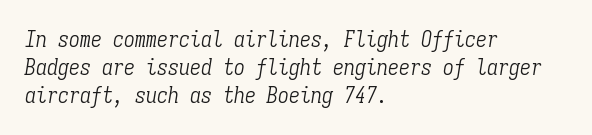
The image shows 22 px text type, italic (leaning right); set left-aligned, normal line spacing (1.27x), normal letter spacing, not underlined.
